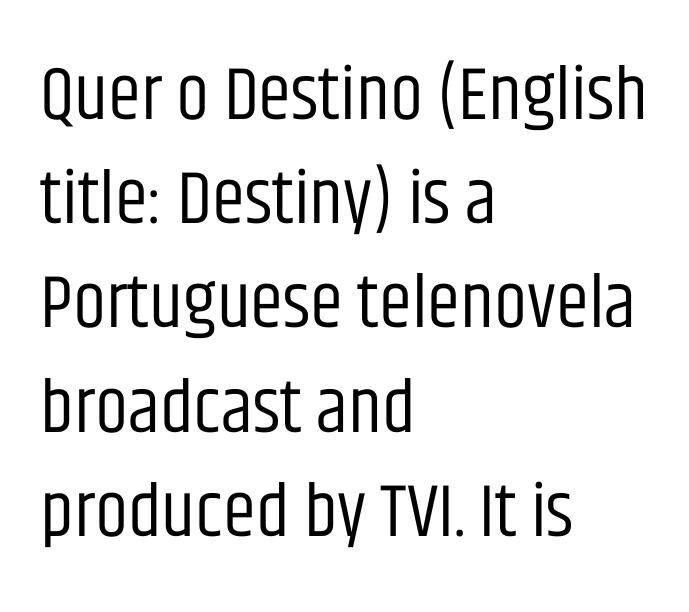
The gap between lines stays unmarked. Looks like regular typesetting: each glyph gets only the width it needs. One-word summary of the alignment: left. The gaps between neighbouring characters are ordinary and unremarkable. The rows are spaced the way most documents space them.
